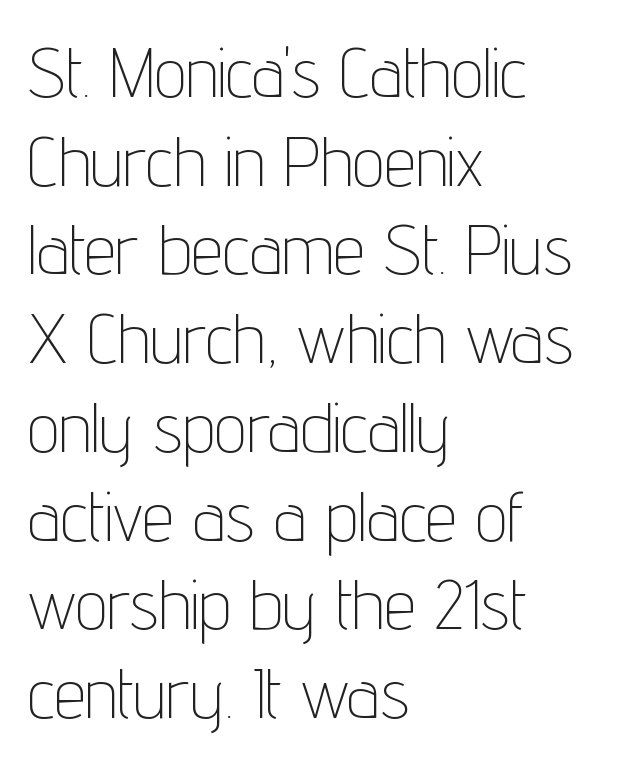
{"serif": "no", "italic": "no", "bold": "no", "weight": "thin", "width": "condensed", "stroke_contrast": "low", "x_height": "medium", "monospaced": "no", "underline": "no", "align": "left", "line_spacing": "normal", "line_spacing_ratio": 1.25, "letter_spacing": "normal", "letter_spacing_em": 0.0, "glyph_px": 71}
